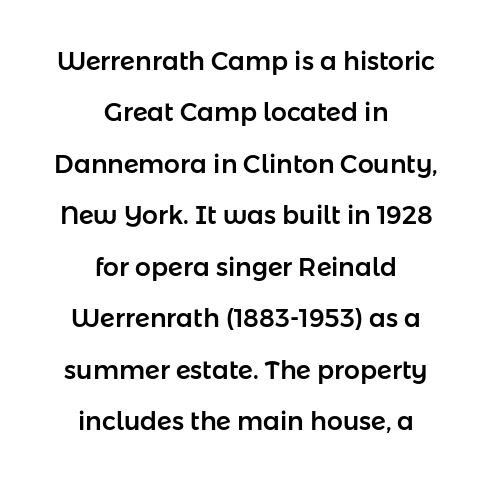
{"italic": "no", "underline": "no", "align": "center", "line_spacing": "loose", "line_spacing_ratio": 2.06, "letter_spacing": "normal", "letter_spacing_em": 0.0, "glyph_px": 25}
